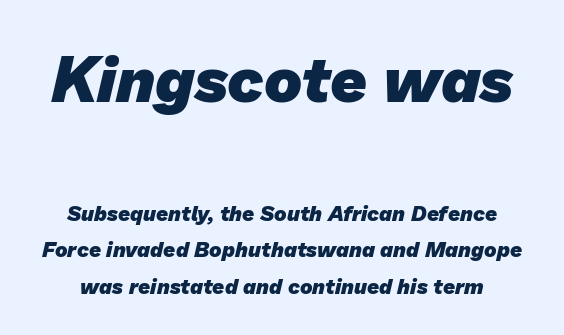
Character size in the leading block exceeds that of the trailing block. Do the characters align in a grid? No, the font is proportional. Honestly, the letter spacing is just normal — you wouldn't notice it. Lines of text with bare space underneath.
